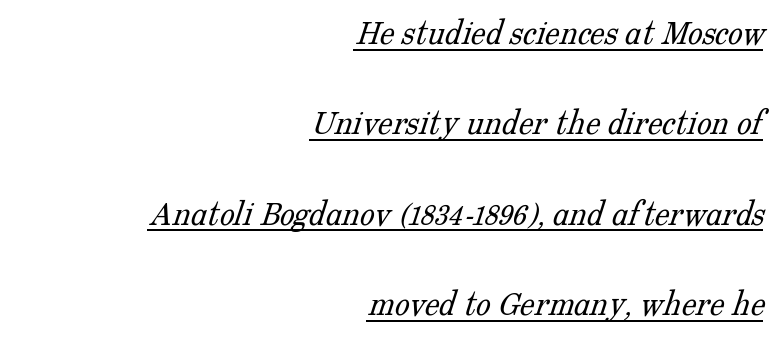
Q: Is the text bold? A: No.
Q: Is the typeface a serif or a sans-serif typeface? A: Serif.
Q: Is the text underlined? A: Yes.
Q: How is the paragraph aligned? A: Right-aligned.
Q: Is the spacing between letters normal or unusually wide? A: Normal.
Q: Is the spacing between lines tight, normal or loose? A: Loose.
Q: Width (condensed, normal, or wide)? A: Normal.
Q: Stroke contrast? A: Low.
Q: x-height? A: Medium.
Q: Monospaced? A: No.
